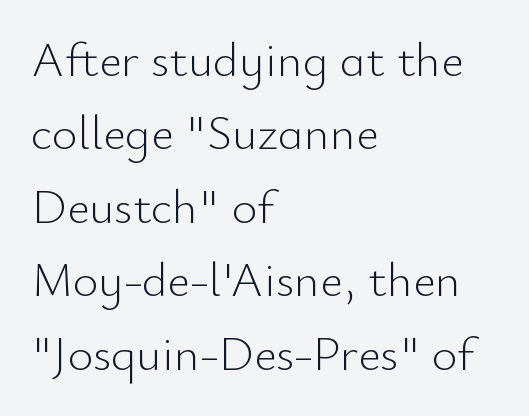
Q: Is the text bold? A: No.
Q: Is the text italic (slanted)? A: No, it is upright.
Q: Is the typeface a serif or a sans-serif typeface? A: Sans-serif.
Q: Is the text underlined? A: No.
Q: How is the paragraph aligned? A: Left-aligned.
Q: Is the spacing between letters normal or unusually wide? A: Normal.
Q: Is the spacing between lines tight, normal or loose? A: Normal.
Q: Width (condensed, normal, or wide)? A: Normal.
Q: Stroke contrast? A: Low.
Q: x-height? A: Small.
Q: Monospaced? A: No.
